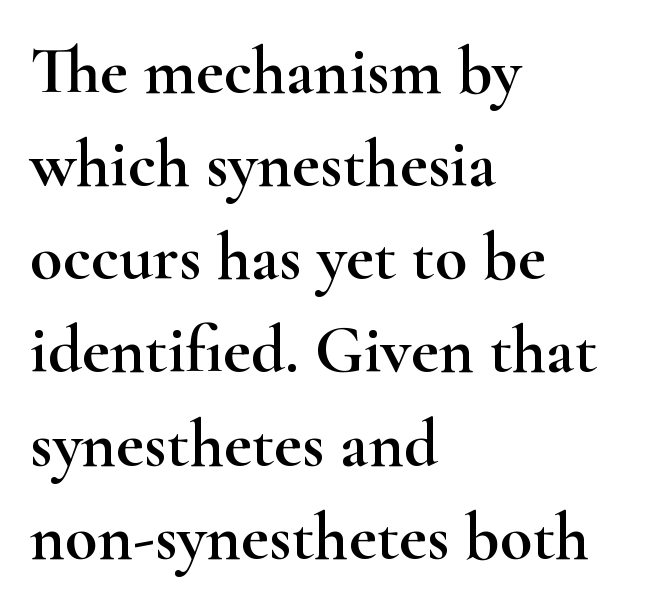
The image shows 67 px wide serif type, upright; set left-aligned, normal line spacing (1.39x), normal letter spacing, not underlined; high stroke contrast and a small x-height.
